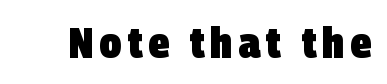
Character widths vary here, with narrow letters taking less room than wide ones. The designer went with a sans here, leaving each stem footless. The passage shown is emphatically bold. Just letters on the line, the space beneath them empty.
